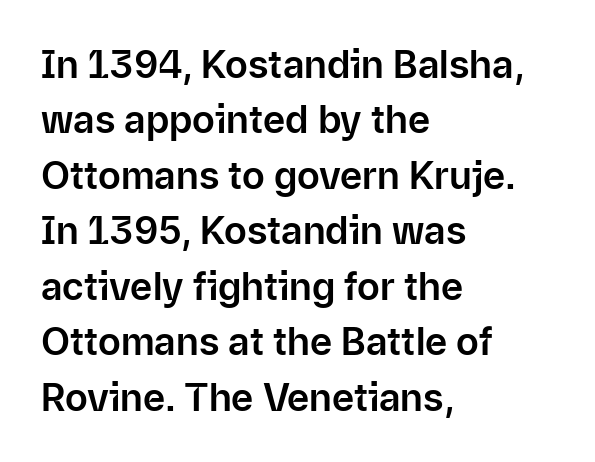
The image shows 38 px sans-serif type, upright; set left-aligned, normal line spacing (1.46x), normal letter spacing, not underlined; low stroke contrast and a medium x-height.
